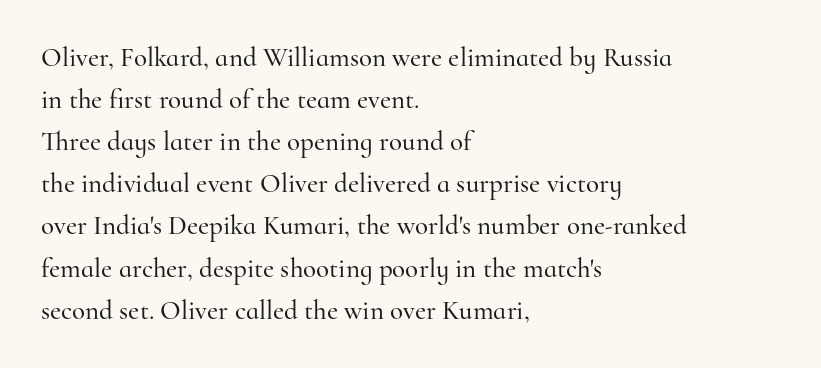
Q: Is the text italic (slanted)? A: No, it is upright.
Q: Is the text underlined? A: No.
Q: How is the paragraph aligned? A: Left-aligned.
Q: Is the spacing between letters normal or unusually wide? A: Normal.
Q: Is the spacing between lines tight, normal or loose? A: Normal.
